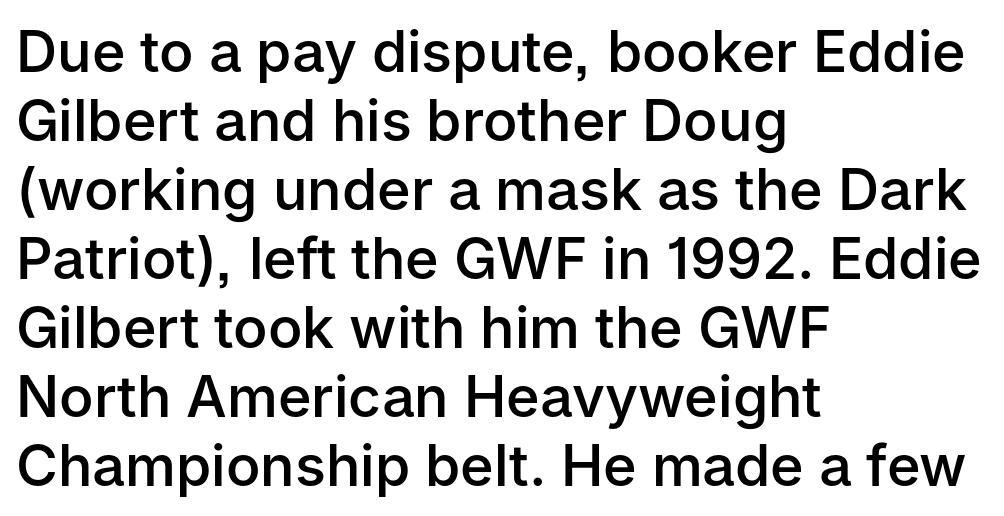
{"serif": "no", "italic": "no", "bold": "semi", "weight": "semibold", "width": "normal", "stroke_contrast": "low", "x_height": "medium", "monospaced": "no", "underline": "no", "align": "left", "line_spacing_ratio": 1.21, "letter_spacing": "normal", "letter_spacing_em": 0.0, "glyph_px": 57}
